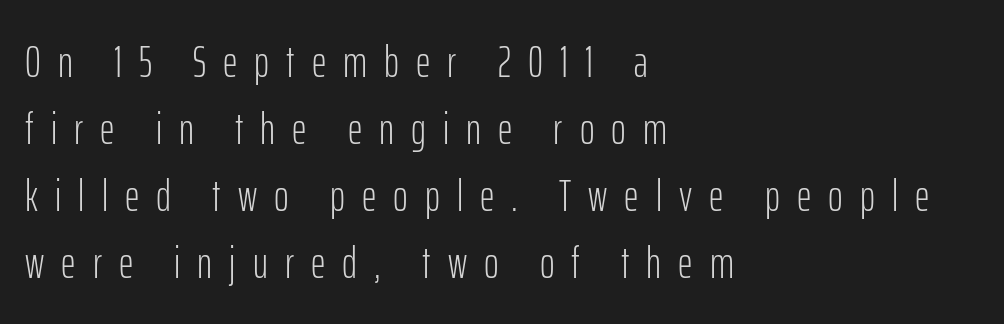
{"serif": "no", "italic": "no", "bold": "no", "weight": "light", "width": "condensed", "stroke_contrast": "low", "x_height": "medium", "monospaced": "no", "underline": "no", "align": "left", "line_spacing": "normal", "line_spacing_ratio": 1.49, "letter_spacing": "wide", "letter_spacing_em": 0.38, "glyph_px": 45}
